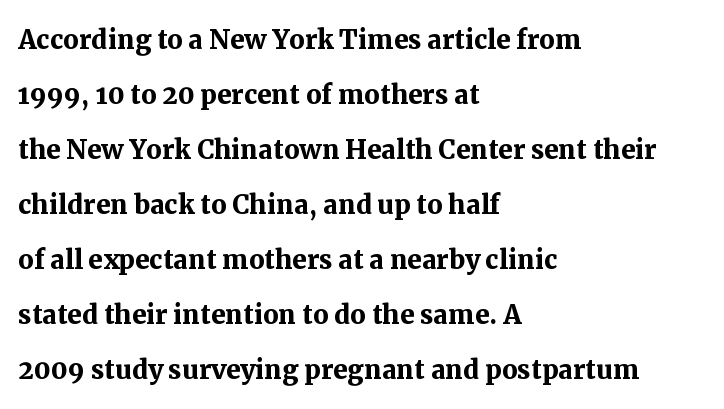
Q: Is the text bold? A: Yes.
Q: Is the text italic (slanted)? A: No, it is upright.
Q: Is the typeface a serif or a sans-serif typeface? A: Serif.
Q: Is the text underlined? A: No.
Q: How is the paragraph aligned? A: Left-aligned.
Q: Is the spacing between letters normal or unusually wide? A: Normal.
Q: Is the spacing between lines tight, normal or loose? A: Normal.
Q: Width (condensed, normal, or wide)? A: Normal.
Q: Stroke contrast? A: Medium.
Q: x-height? A: Medium.
Q: Monospaced? A: No.
